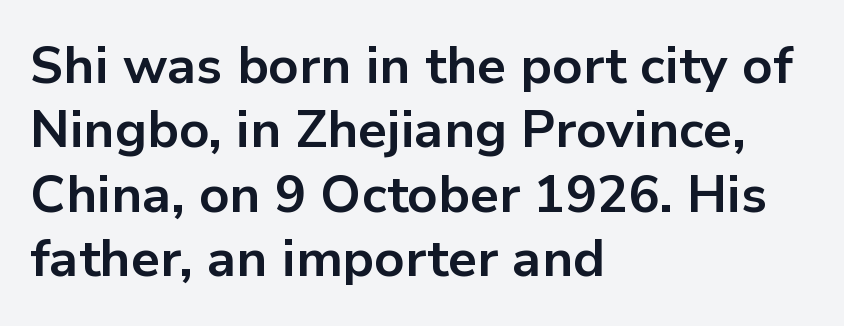
{"serif": "no", "italic": "no", "bold": "yes", "weight": "bold", "width": "normal", "stroke_contrast": "low", "x_height": "medium", "monospaced": "no", "underline": "no", "align": "left", "line_spacing_ratio": 1.24, "letter_spacing": "normal", "letter_spacing_em": 0.0, "glyph_px": 52}
